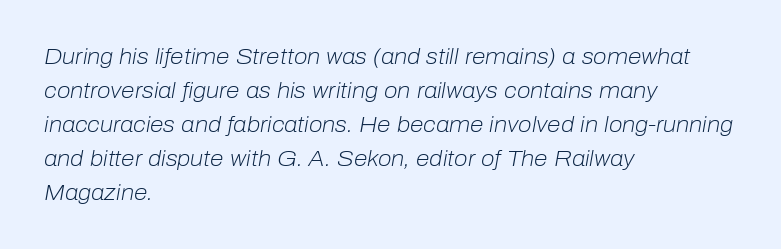
{"italic": "yes", "lean": "right", "slant_degrees": 10, "bold": "no", "underline": "no", "align": "left", "line_spacing": "normal", "line_spacing_ratio": 1.54, "letter_spacing": "normal", "letter_spacing_em": 0.0, "glyph_px": 22}
